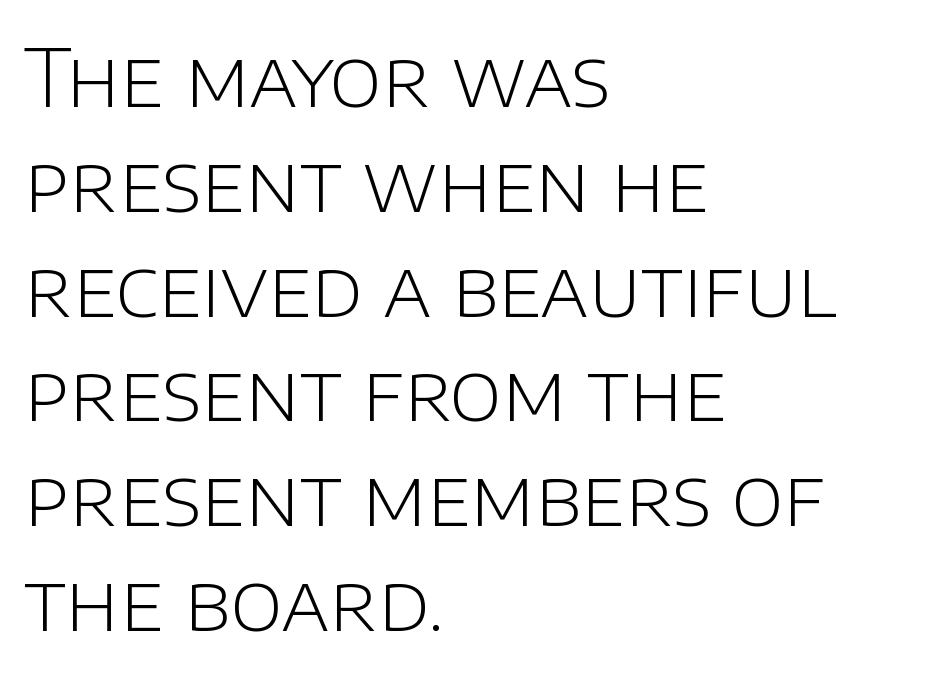
The image shows 80 px light sans-serif type, upright; set left-aligned, normal line spacing (1.31x), normal letter spacing, not underlined; low stroke contrast and a large x-height.
